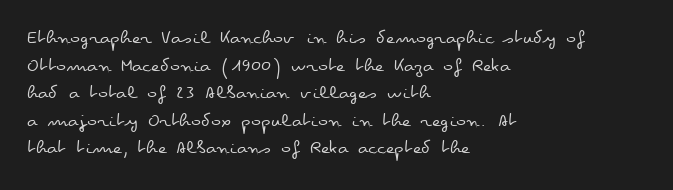
The image shows 21 px text type, upright; set left-aligned, normal line spacing (1.31x), normal letter spacing, not underlined.
